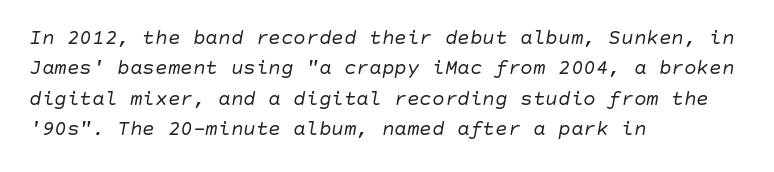
Vertical spacing — default. Line starts are locked; line ends wander. On a weight scale, this lands at 450 or below. Characters follow at the spacing the type designer built in. Posture: slanted. Check the space under the baseline: it is left empty.
